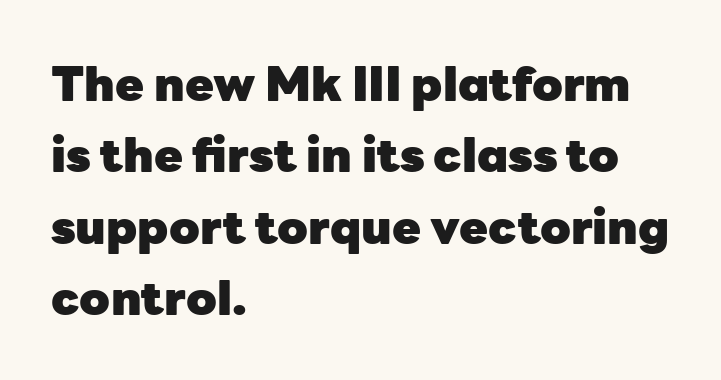
{"serif": "no", "italic": "no", "bold": "yes", "weight": "heavy", "width": "normal", "stroke_contrast": "low", "x_height": "medium", "monospaced": "no", "underline": "no", "align": "left", "line_spacing": "normal", "line_spacing_ratio": 1.52, "letter_spacing": "normal", "letter_spacing_em": 0.0, "glyph_px": 47}
